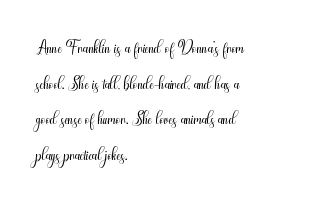
Q: Is the text bold? A: No.
Q: Is the text italic (slanted)? A: Yes.
Q: Is the text underlined? A: No.
Q: How is the paragraph aligned? A: Left-aligned.
Q: Is the spacing between letters normal or unusually wide? A: Normal.
Q: Is the spacing between lines tight, normal or loose? A: Normal.
